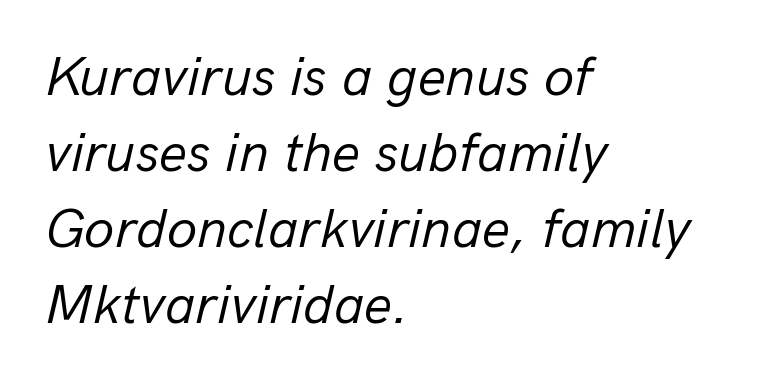
Q: Is the text bold? A: No.
Q: Is the text italic (slanted)? A: Yes, it leans right by about 13 degrees.
Q: Is the text underlined? A: No.
Q: How is the paragraph aligned? A: Left-aligned.
Q: Is the spacing between letters normal or unusually wide? A: Normal.
Q: Is the spacing between lines tight, normal or loose? A: Normal.
Q: Width (condensed, normal, or wide)? A: Normal.
Q: Stroke contrast? A: Low.
Q: x-height? A: Medium.
Q: Monospaced? A: No.
